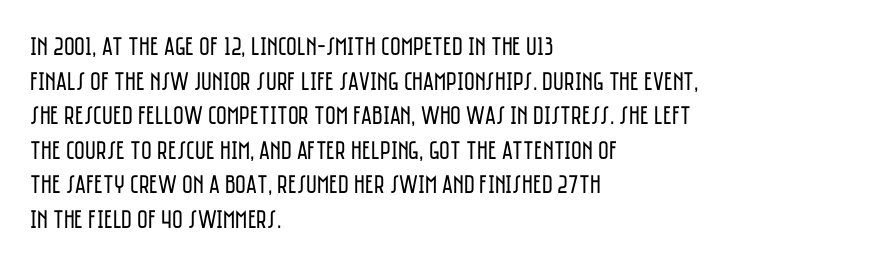
The image shows 26 px text type, upright; set left-aligned, normal line spacing (1.33x), normal letter spacing, not underlined.
